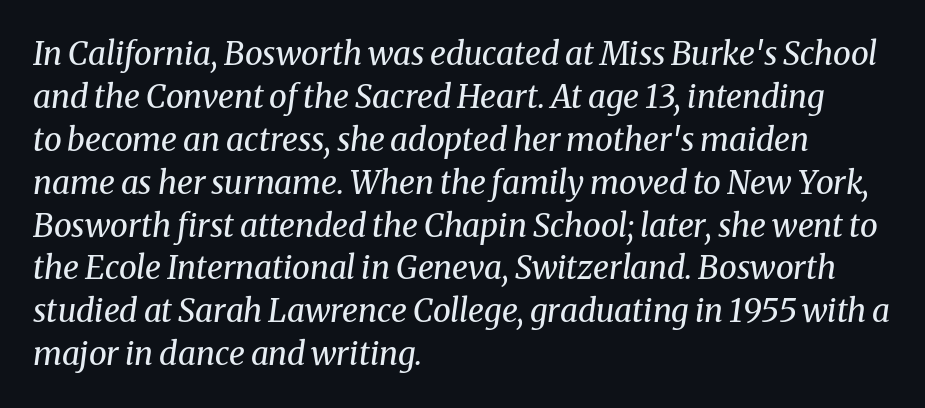
A bare baseline throughout the passage. The type is set solid horizontally, with unmodified tracking. Looks like regular typesetting: each glyph gets only the width it needs. Would a proofreader flag this as italicized? Yes. Line spacing here is normal. Classification — serif.
